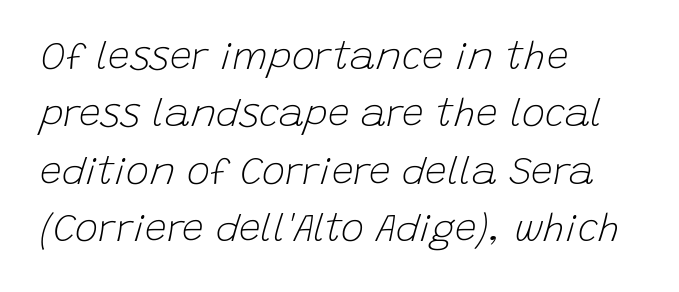
The image shows 39 px light type, italic (leaning right); set left-aligned, normal line spacing (1.47x), normal letter spacing, not underlined; low stroke contrast and a large x-height.
